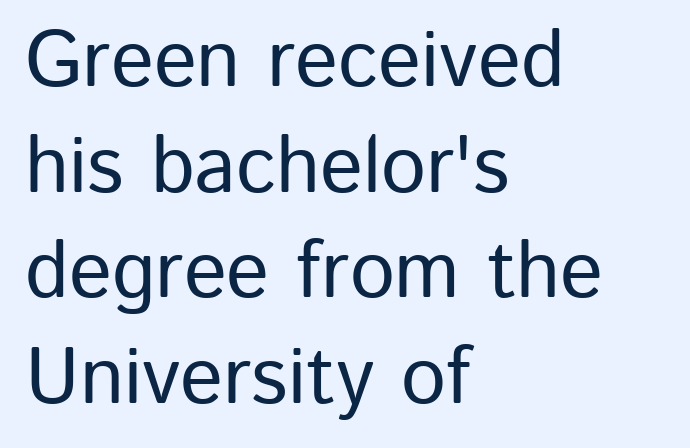
Each letter keeps its own natural width here, so spacing adapts to shape. Letter spacing: default. Quick note: interline space is typical. The lettering holds an erect, upright posture throughout.
